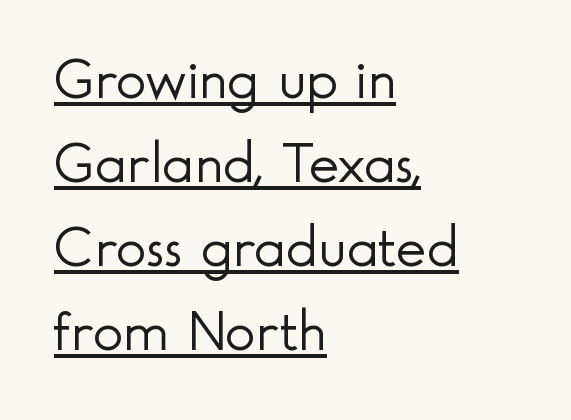
{"serif": "no", "italic": "no", "bold": "no", "weight": "light", "width": "normal", "x_height": "small", "monospaced": "no", "underline": "yes", "align": "left", "line_spacing": "normal", "line_spacing_ratio": 1.45, "letter_spacing": "normal", "letter_spacing_em": 0.0, "glyph_px": 58}
